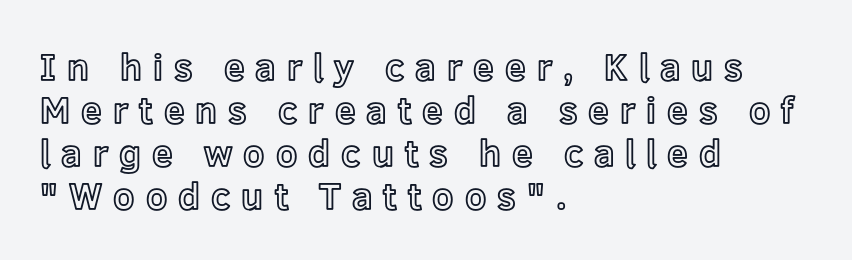
The letters advance in unequal steps, a hallmark of proportional type. Words float on clear page, feet unadorned. The type sits square on the baseline with zero lean. One-word summary of the alignment: left. The line texture is sparse and dotted thanks to wide tracking.
